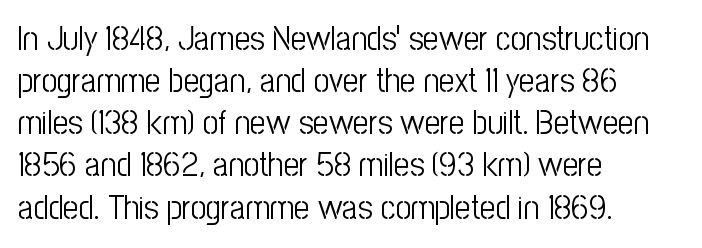
The image shows 34 px light, condensed sans-serif type, upright; set left-aligned, line spacing 1.24x, normal letter spacing, not underlined; low stroke contrast and a medium x-height.
